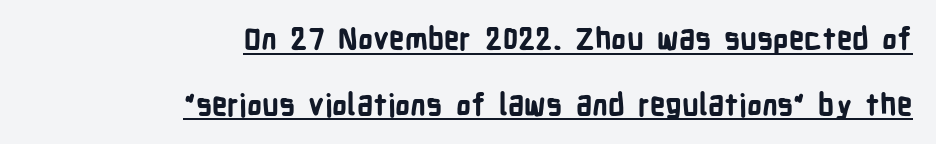
{"serif": "no", "italic": "no", "bold": "yes", "weight": "bold", "width": "condensed", "stroke_contrast": "low", "x_height": "medium", "monospaced": "no", "underline": "yes", "align": "right", "line_spacing": "loose", "line_spacing_ratio": 2.19, "letter_spacing": "normal", "letter_spacing_em": 0.0, "glyph_px": 30}
